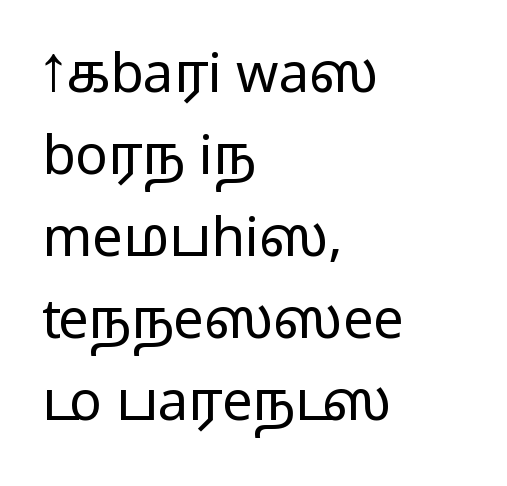
Leftover space on each line is placed entirely after the last word. Is this a fixed-width face? No — the glyphs have proportional, varying widths. In terms of letterspacing, this is plain default setting. Heaviness? Minimal to ordinary, like unemphasized prose. Successive baselines arrive at the customary interval. The letters carry no serifs — their stems end cleanly without finishing strokes.
